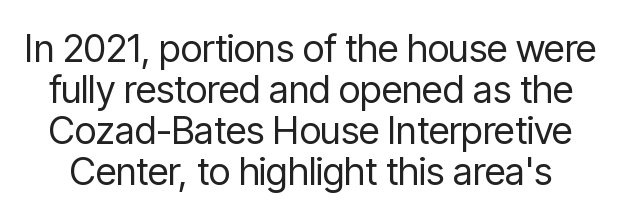
The space between consecutive lines is stingy. Is this a fixed-width face? No — the glyphs have proportional, varying widths. A sans-serif font was chosen for this passage. Bare-footed words on every line. Stroke mass is kept to a normal reading level or below. Compared with typical body copy, the letter spacing here is the same.
